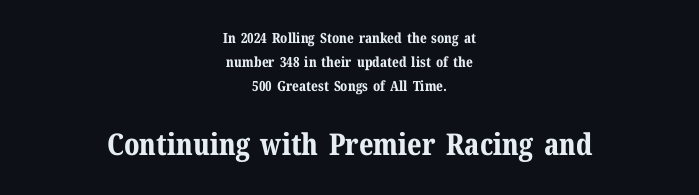
Q: Is the text bold? A: Yes.
Q: Is the text italic (slanted)? A: No, it is upright.
Q: Is the typeface a serif or a sans-serif typeface? A: Serif.
Q: Is the text underlined? A: No.
Q: How is the paragraph aligned? A: Centered.
Q: Is the spacing between letters normal or unusually wide? A: Normal.
Q: Which block of text is set in a larger size, the first (top) or the second (bottom)? A: The second (bottom) one.
Q: Width (condensed, normal, or wide)? A: Normal.
Q: Stroke contrast? A: Medium.
Q: x-height? A: Medium.
Q: Monospaced? A: No.
